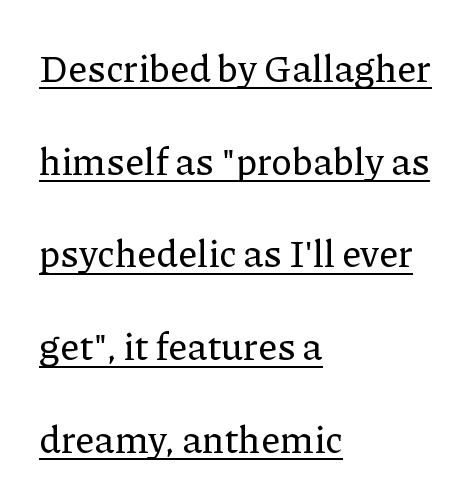
{"serif": "yes", "italic": "no", "width": "normal", "stroke_contrast": "low", "x_height": "medium", "monospaced": "no", "underline": "yes", "align": "left", "line_spacing": "loose", "line_spacing_ratio": 2.44, "letter_spacing": "normal", "letter_spacing_em": 0.0, "glyph_px": 38}
